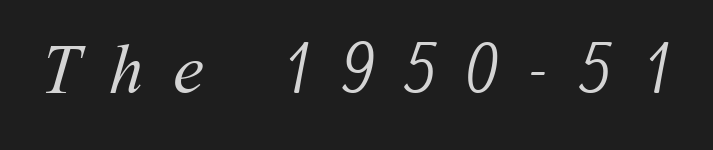
Think of a printed novel: that variable character pitch is what you see here. Caption: face not bold, strokes unweighted. The area under the type is left untouched. Caption: expanded tracking, letters set apart.
